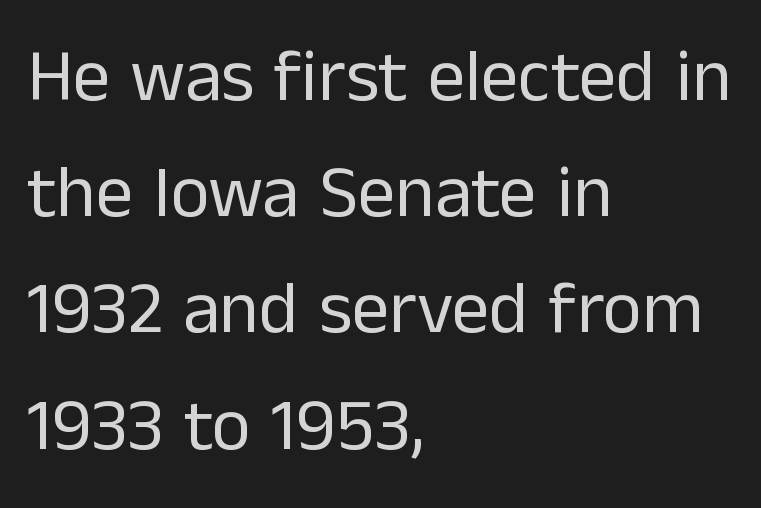
Q: Is the text bold? A: No.
Q: Is the text italic (slanted)? A: No, it is upright.
Q: Is the typeface a serif or a sans-serif typeface? A: Sans-serif.
Q: Is the text underlined? A: No.
Q: How is the paragraph aligned? A: Left-aligned.
Q: Is the spacing between letters normal or unusually wide? A: Normal.
Q: Is the spacing between lines tight, normal or loose? A: Normal.
Q: Width (condensed, normal, or wide)? A: Normal.
Q: Stroke contrast? A: Low.
Q: x-height? A: Medium.
Q: Monospaced? A: No.
